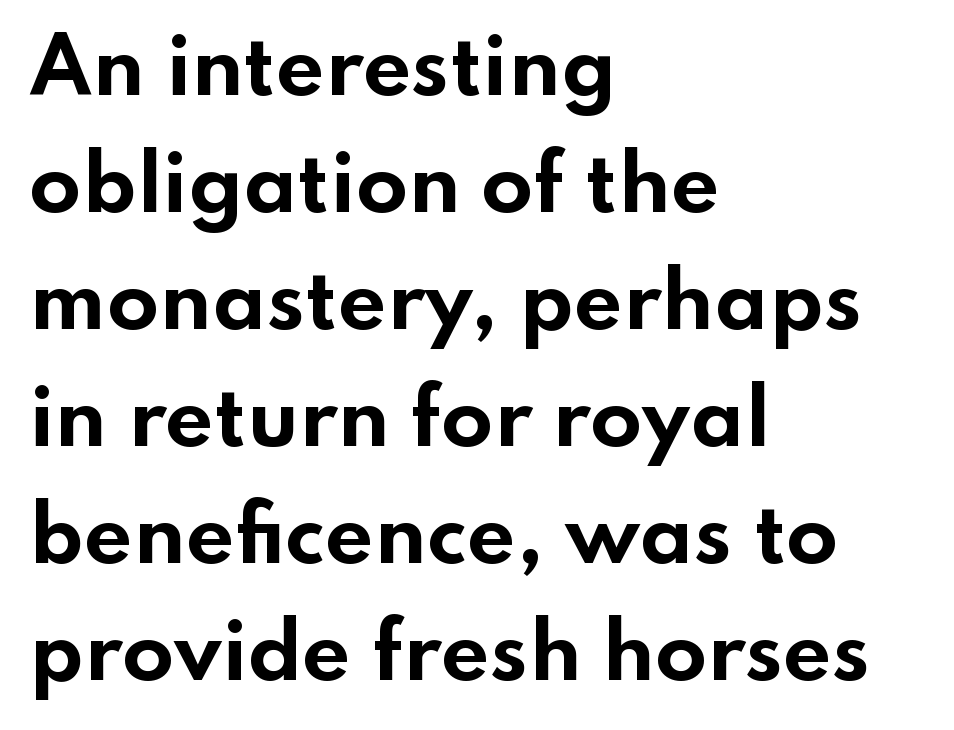
Q: Is the text bold? A: Yes.
Q: Is the text italic (slanted)? A: No, it is upright.
Q: Is the typeface a serif or a sans-serif typeface? A: Sans-serif.
Q: Is the text underlined? A: No.
Q: How is the paragraph aligned? A: Left-aligned.
Q: Is the spacing between letters normal or unusually wide? A: Normal.
Q: Is the spacing between lines tight, normal or loose? A: Normal.
Q: Width (condensed, normal, or wide)? A: Wide.
Q: Stroke contrast? A: Low.
Q: x-height? A: Small.
Q: Monospaced? A: No.
